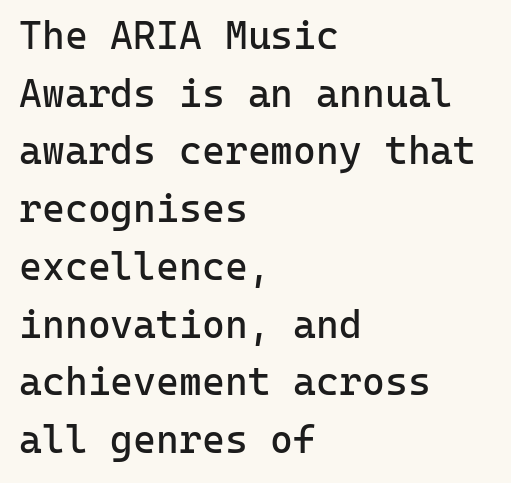
{"serif": "no", "italic": "no", "bold": "no", "weight": "regular", "width": "normal", "stroke_contrast": "low", "x_height": "medium", "monospaced": "yes", "underline": "no", "align": "left", "line_spacing": "normal", "line_spacing_ratio": 1.48, "letter_spacing": "normal", "letter_spacing_em": 0.0, "glyph_px": 39}
